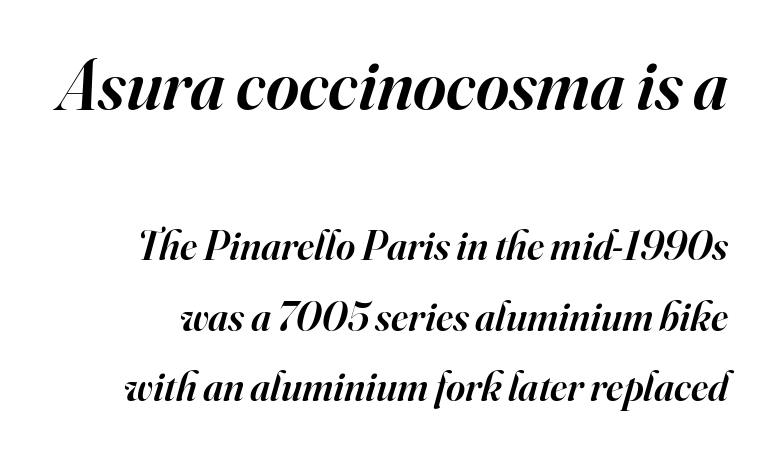
The image shows 71 px semibold serif type, italic (leaning right); set line spacing 1.73x, normal letter spacing, not underlined; the first (top) block is 1.73x larger; high stroke contrast and a small x-height.
